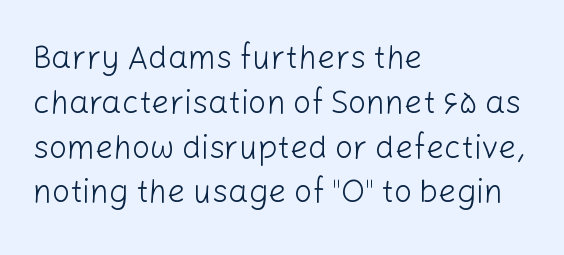
The image shows 32 px light sans-serif type, upright; set left-aligned, normal line spacing (1.4x), normal letter spacing, not underlined; low stroke contrast and a medium x-height.
